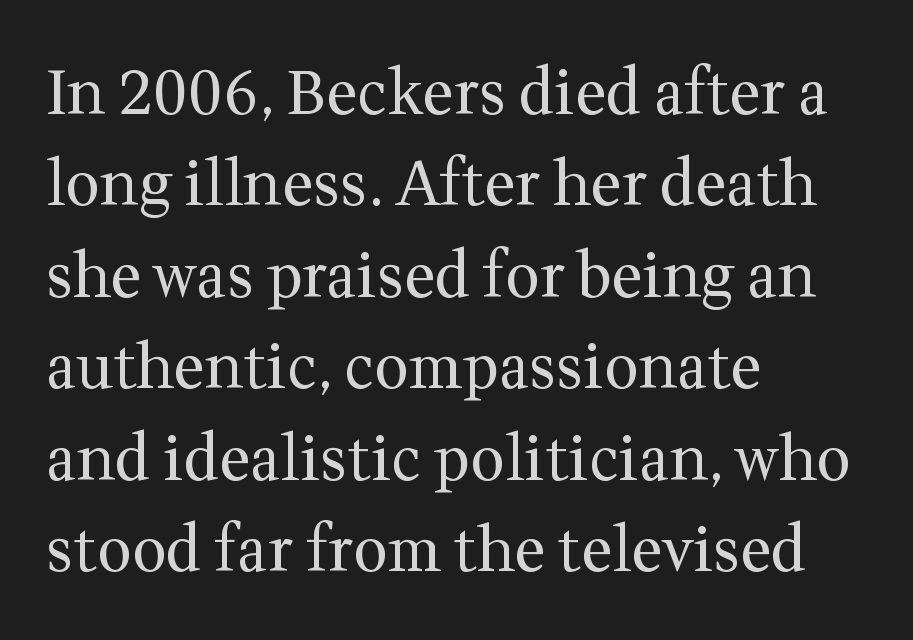
The image shows 61 px regular-weight serif type, upright; set left-aligned, normal line spacing (1.5x), normal letter spacing, not underlined; medium stroke contrast and a medium x-height.
